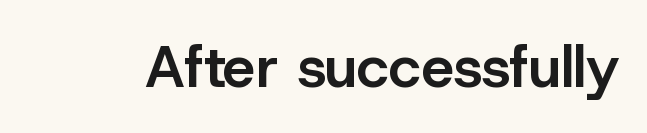
Q: Is the text bold? A: Semi-bold.
Q: Is the text italic (slanted)? A: No, it is upright.
Q: Is the typeface a serif or a sans-serif typeface? A: Sans-serif.
Q: Is the text underlined? A: No.
Q: Is the spacing between letters normal or unusually wide? A: Normal.
Q: Width (condensed, normal, or wide)? A: Normal.
Q: Stroke contrast? A: Low.
Q: x-height? A: Medium.
Q: Monospaced? A: No.
